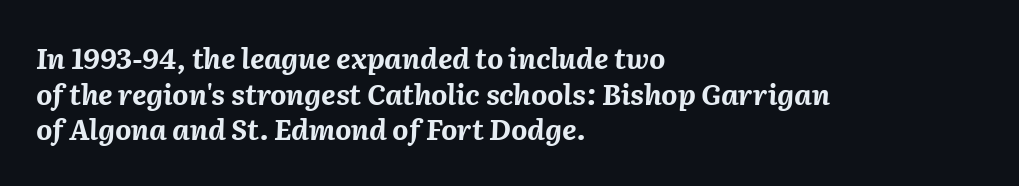
Q: Is the text bold? A: Yes.
Q: Is the text italic (slanted)? A: Yes, it leans right by about 2 degrees.
Q: Is the text underlined? A: No.
Q: How is the paragraph aligned? A: Left-aligned.
Q: Is the spacing between letters normal or unusually wide? A: Normal.
Q: Is the spacing between lines tight, normal or loose? A: Normal.
Q: Width (condensed, normal, or wide)? A: Normal.
Q: Stroke contrast? A: Medium.
Q: x-height? A: Medium.
Q: Monospaced? A: No.
